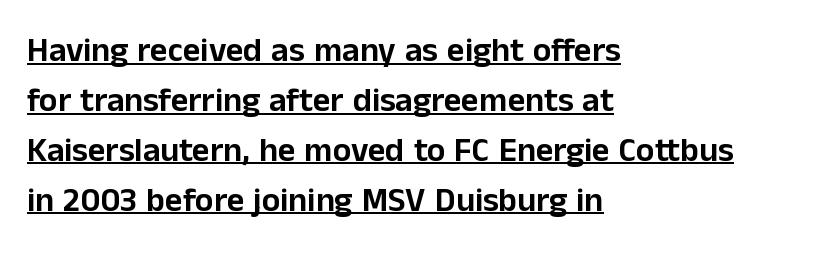
Q: Is the text italic (slanted)? A: No, it is upright.
Q: Is the typeface a serif or a sans-serif typeface? A: Sans-serif.
Q: Is the text underlined? A: Yes.
Q: How is the paragraph aligned? A: Left-aligned.
Q: Is the spacing between letters normal or unusually wide? A: Normal.
Q: Is the spacing between lines tight, normal or loose? A: Normal.
Q: Width (condensed, normal, or wide)? A: Normal.
Q: Stroke contrast? A: Low.
Q: x-height? A: Medium.
Q: Monospaced? A: No.
